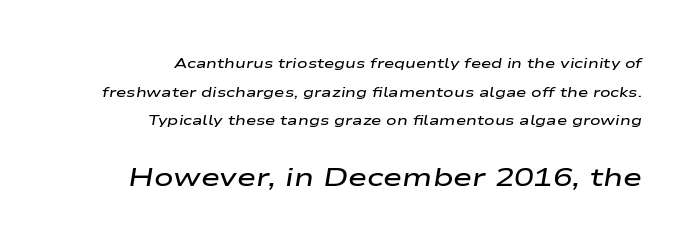
The image shows 26 px text type, italic (leaning right); set right-aligned, loose line spacing (2.04x), normal letter spacing, not underlined; the second (bottom) block is 1.86x larger.
